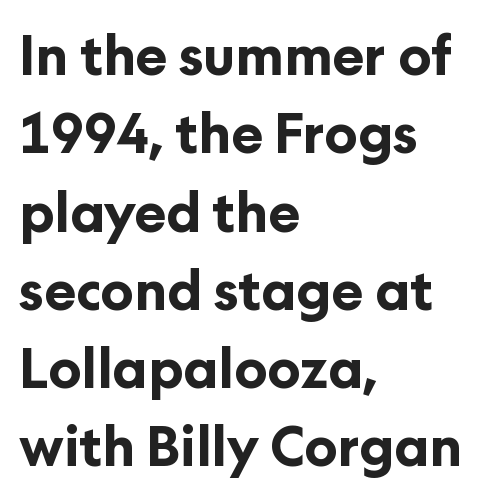
{"serif": "no", "italic": "no", "bold": "yes", "weight": "bold", "width": "normal", "stroke_contrast": "low", "x_height": "medium", "monospaced": "no", "underline": "no", "align": "left", "line_spacing": "normal", "line_spacing_ratio": 1.45, "letter_spacing": "normal", "letter_spacing_em": 0.0, "glyph_px": 54}
